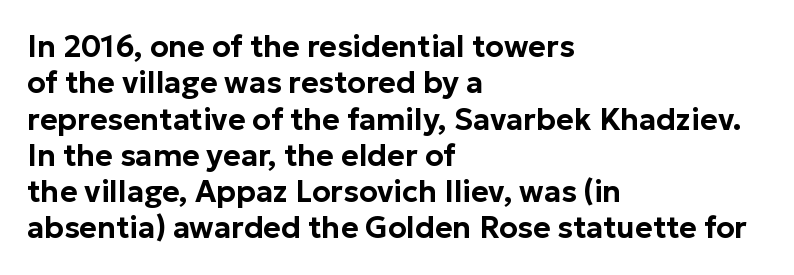
The image shows 30 px sans-serif type, upright; set left-aligned, line spacing 1.21x, normal letter spacing, not underlined; low stroke contrast and a medium x-height.
